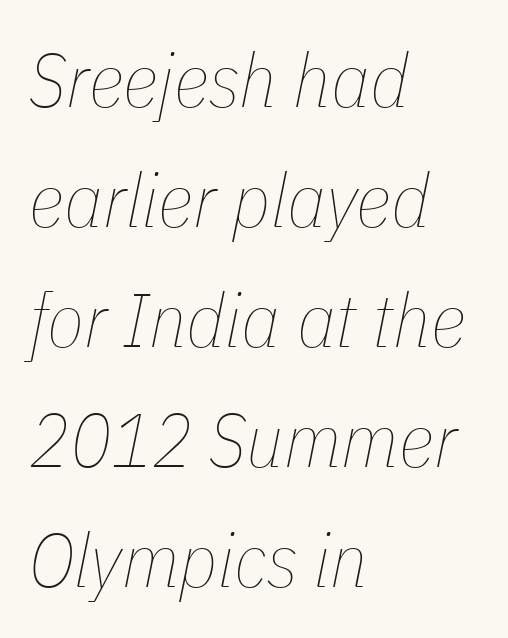
Q: Is the text bold? A: No.
Q: Is the text italic (slanted)? A: Yes, it leans right by about 11 degrees.
Q: Is the text underlined? A: No.
Q: How is the paragraph aligned? A: Left-aligned.
Q: Is the spacing between letters normal or unusually wide? A: Normal.
Q: Is the spacing between lines tight, normal or loose? A: Normal.
Q: Width (condensed, normal, or wide)? A: Condensed.
Q: Stroke contrast? A: Low.
Q: x-height? A: Medium.
Q: Monospaced? A: No.
